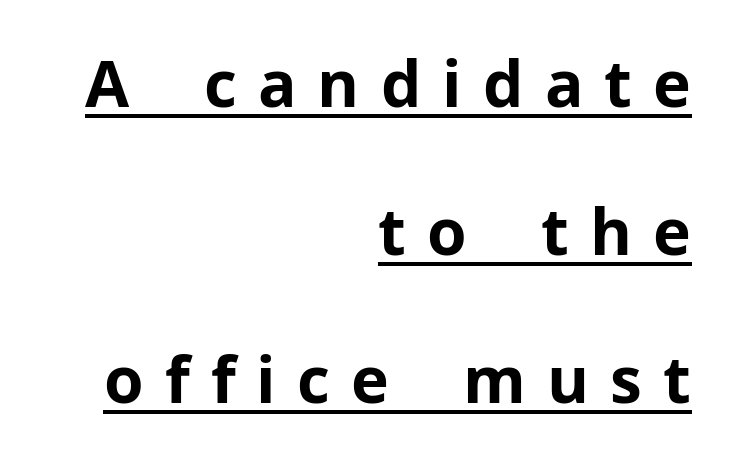
Q: Is the text bold? A: Yes.
Q: Is the text italic (slanted)? A: No, it is upright.
Q: Is the typeface a serif or a sans-serif typeface? A: Sans-serif.
Q: Is the text underlined? A: Yes.
Q: How is the paragraph aligned? A: Right-aligned.
Q: Is the spacing between letters normal or unusually wide? A: Unusually wide.
Q: Is the spacing between lines tight, normal or loose? A: Loose.
Q: Width (condensed, normal, or wide)? A: Normal.
Q: Stroke contrast? A: Low.
Q: x-height? A: Medium.
Q: Monospaced? A: No.
